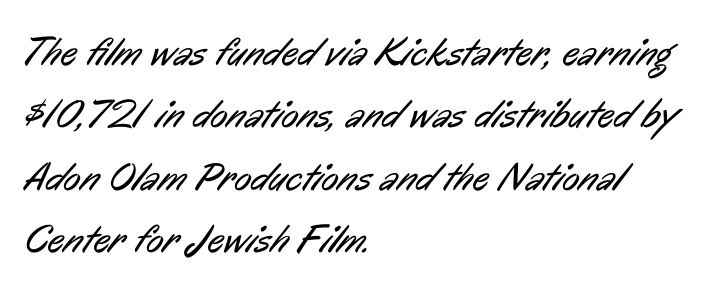
Q: Is the text bold? A: No.
Q: Is the typeface a serif or a sans-serif typeface? A: Sans-serif.
Q: Is the text underlined? A: No.
Q: How is the paragraph aligned? A: Left-aligned.
Q: Is the spacing between letters normal or unusually wide? A: Normal.
Q: Is the spacing between lines tight, normal or loose? A: Normal.
Q: Width (condensed, normal, or wide)? A: Condensed.
Q: Stroke contrast? A: Low.
Q: x-height? A: Medium.
Q: Monospaced? A: No.
